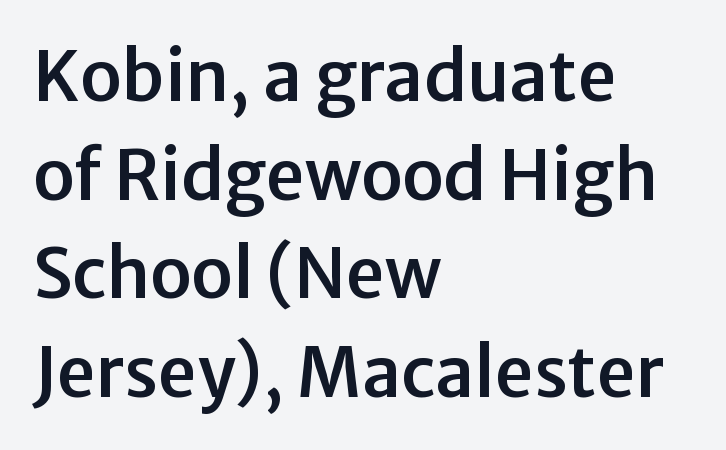
The typography opts for an upright posture over an oblique one. Line beginnings align vertically; line endings do not. Is this a fixed-width face? No — the glyphs have proportional, varying widths. Summary of vertical rhythm: regular, with standard interline spacing. Observe the ordinary spacing: letters are neighbours, not strangers.
